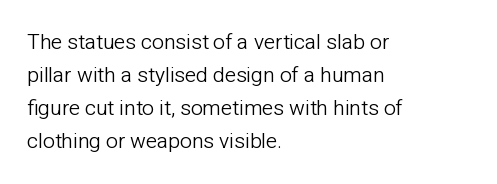
Q: Is the text bold? A: No.
Q: Is the text italic (slanted)? A: No, it is upright.
Q: Is the text underlined? A: No.
Q: How is the paragraph aligned? A: Left-aligned.
Q: Is the spacing between letters normal or unusually wide? A: Normal.
Q: Is the spacing between lines tight, normal or loose? A: Normal.
